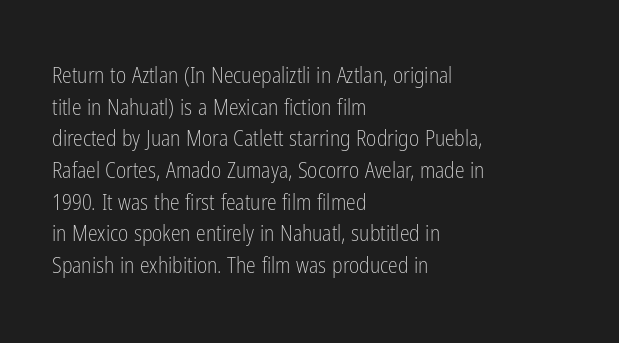
The image shows 22 px text type, upright; set left-aligned, normal line spacing (1.44x), normal letter spacing, not underlined.
